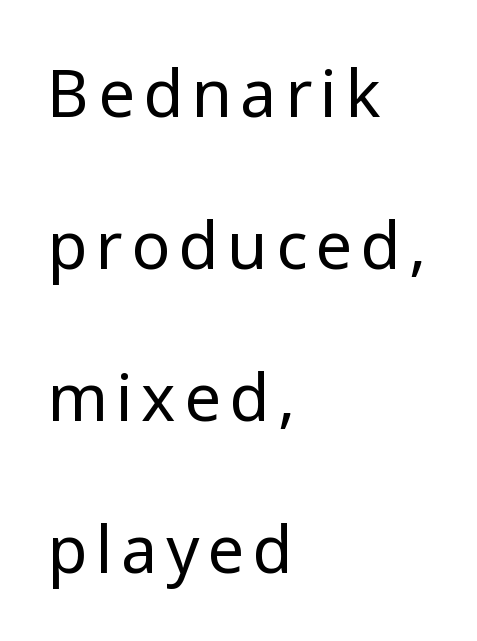
{"serif": "no", "italic": "no", "bold": "no", "weight": "regular", "width": "normal", "stroke_contrast": "low", "x_height": "medium", "monospaced": "no", "underline": "no", "align": "left", "line_spacing": "loose", "line_spacing_ratio": 2.34, "glyph_px": 65}
